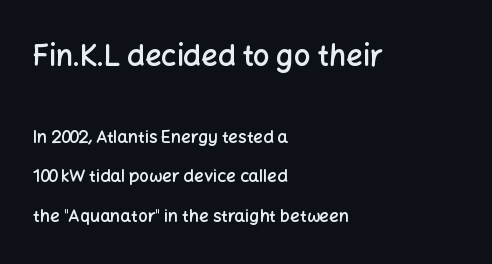
The image shows 29 px semibold sans-serif type, upright; set left-aligned, loose line spacing (2.31x), normal letter spacing, not underlined; the first (top) block is 1.71x larger; low stroke contrast and a medium x-height.
